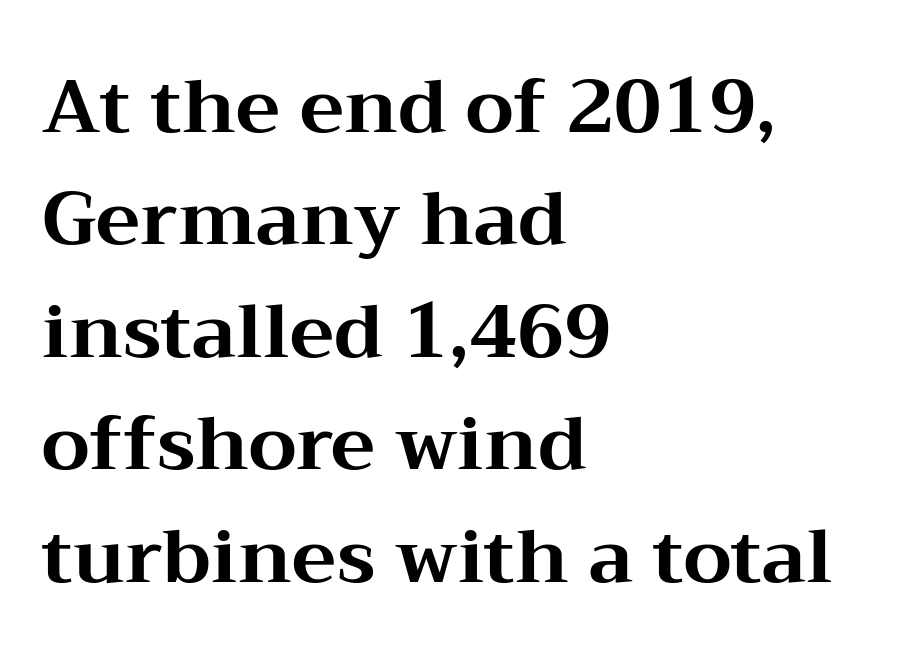
A classic flush-left, rag-right setting is used for this passage. The lettering holds an erect, upright posture throughout. You can tell from the footed stems that serif type was used. Chunky letters — that's bold for sure. Is there much room between lines? A standard amount, neither cramped nor airy.
